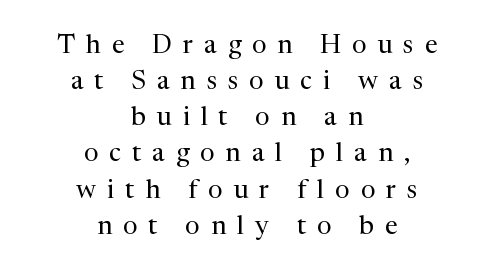
The image shows 26 px text type, upright; set centered, normal line spacing (1.39x), unusually wide letter spacing (+0.42 em), not underlined.
